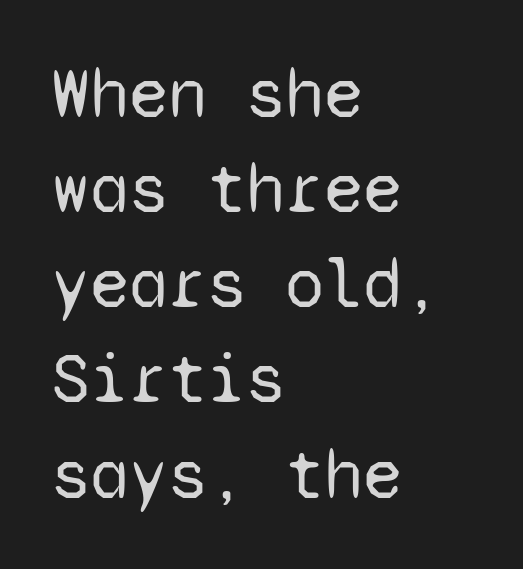
Q: Is the text bold? A: No.
Q: Is the text italic (slanted)? A: No, it is upright.
Q: Is the typeface a serif or a sans-serif typeface? A: Sans-serif.
Q: Is the text underlined? A: No.
Q: How is the paragraph aligned? A: Left-aligned.
Q: Is the spacing between letters normal or unusually wide? A: Normal.
Q: Is the spacing between lines tight, normal or loose? A: Normal.
Q: Width (condensed, normal, or wide)? A: Normal.
Q: Stroke contrast? A: Low.
Q: x-height? A: Medium.
Q: Monospaced? A: Yes.
